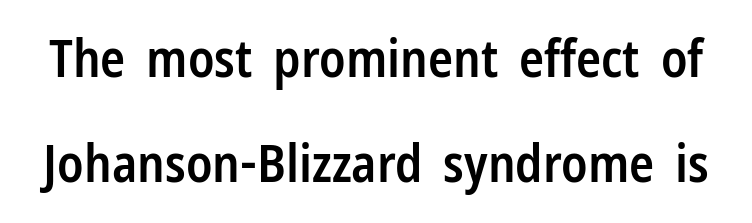
Horizontal bands of white between lines are thick stripes. A roman cut, with each character standing at attention. Nothing sits at the stroke ends, so this counts as sans-serif. Here the designer chose a conventional face with non-uniform glyph widths.
